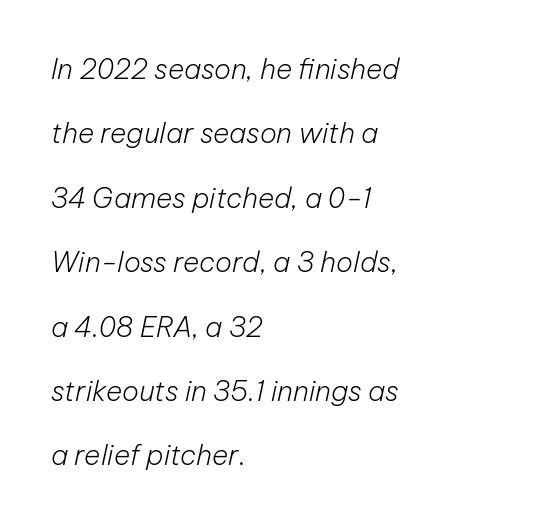
Proportional: the letters do not fall into vertical columns. Emphasis-style slanted type is in use. The horizontal fit of the characters is conventional and even. Unbolded letterforms with no extra heft. Horizontally, the lines are justified to the leading edge only. Unmarked baselines from the first word to the last.
